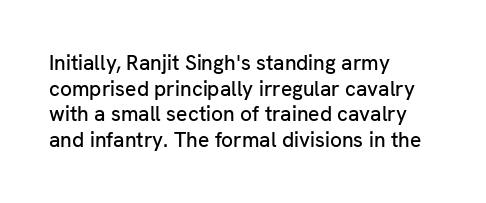
{"italic": "no", "underline": "no", "align": "left", "line_spacing_ratio": 1.22, "letter_spacing": "normal", "letter_spacing_em": 0.0, "glyph_px": 21}
